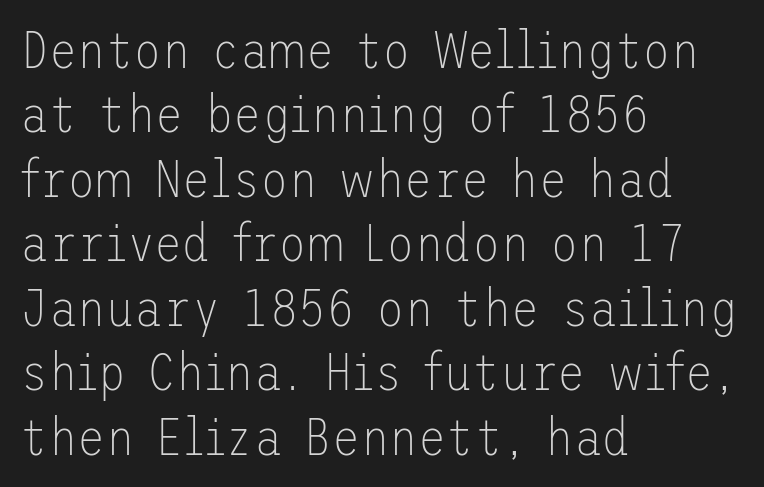
Horizontal alignment here is leftward, the default for most running prose. Italic? Not at all — the glyphs are vertical. Rule under the text: the space is simply empty. Letterform terminals end flat and unadorned throughout the passage. The font is comparable to plain body text, perhaps lighter. Here the glyphs are tracked normally, forming tight word shapes.
